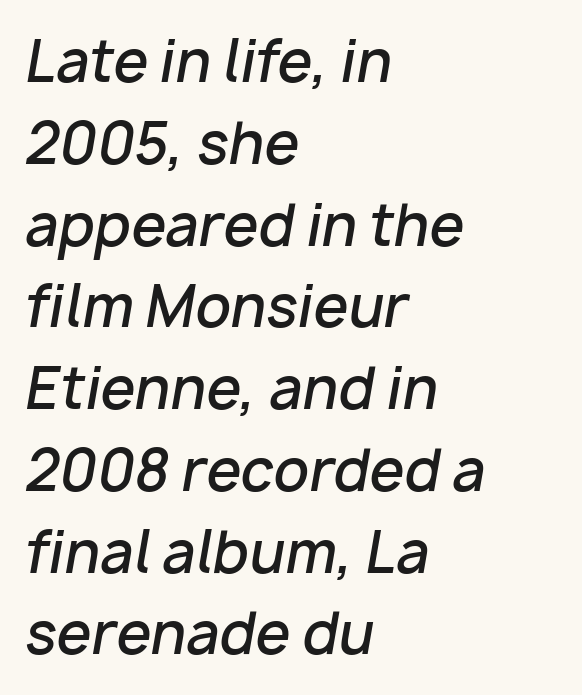
Character widths vary here, with narrow letters taking less room than wide ones. This sample keeps an unexceptional amount of space between lines. The passage shown is semibold, sitting just below true bold. Where is the straight margin? On the left. The space beneath each line is pristine and unruled. Short note: letters normally spaced.
